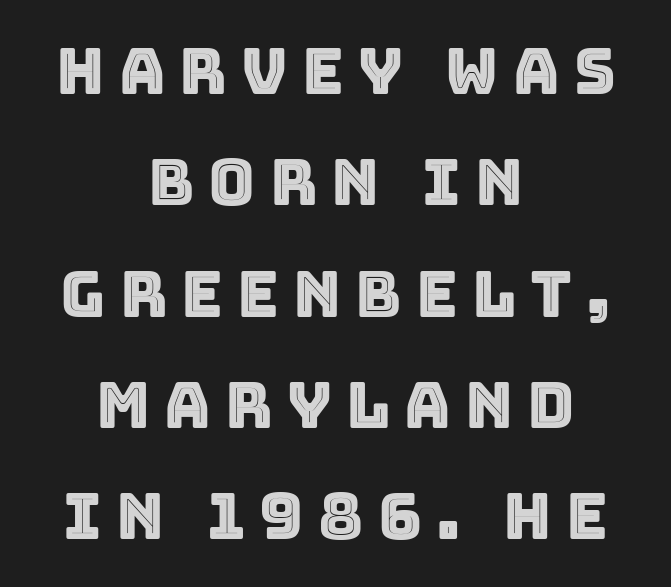
There is plenty of visible air inserted between adjacent glyphs. Clear beneath every line of the passage. Both edges are ragged and mirror each other, which tells us the setting is centered. Character widths vary here, with narrow letters taking less room than wide ones. Designer's note — italics off, roman on.
